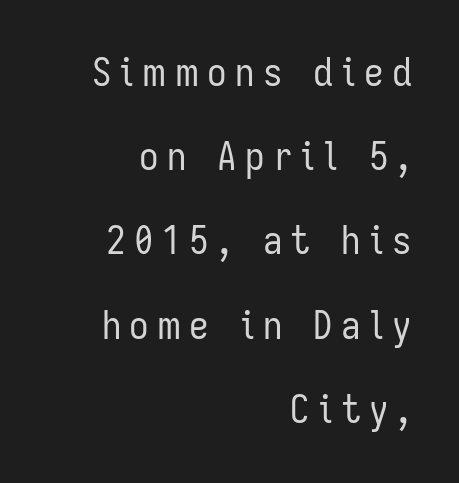
The face used here is rendered with a markedly widened letterfit. Serifs: no, the terminals of the letterforms are clean. Layout note: lines flush right. Check under the words: just untouched page. Loosely led — the rows are spread out. Character widths vary here, with narrow letters taking less room than wide ones.
